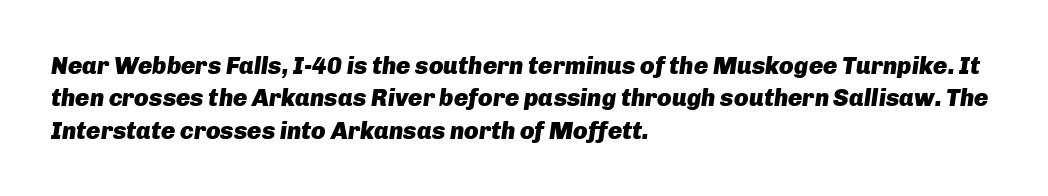
Q: Is the text bold? A: Yes.
Q: Is the text italic (slanted)? A: Yes, it leans right by about 8 degrees.
Q: Is the text underlined? A: No.
Q: How is the paragraph aligned? A: Left-aligned.
Q: Is the spacing between letters normal or unusually wide? A: Normal.
Q: Is the spacing between lines tight, normal or loose? A: Normal.
